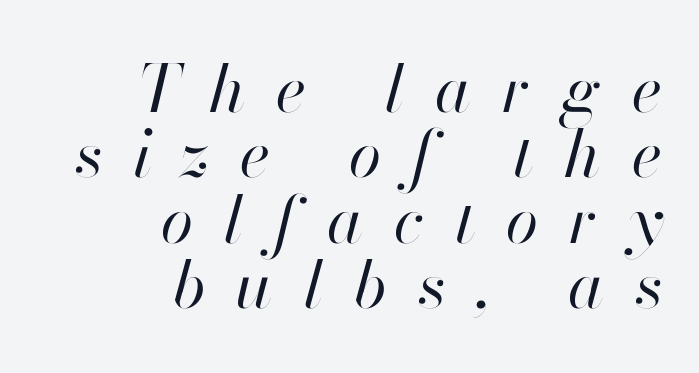
Teacher's note: observe the even right margin — that is flush-right alignment. Bare-footed words on every line. The passage shown is typed in a proportional face where columns would drift. The passage shown has open, widely tracked lettering throughout. You can tell it's italic because the verticals aren't actually vertical.
